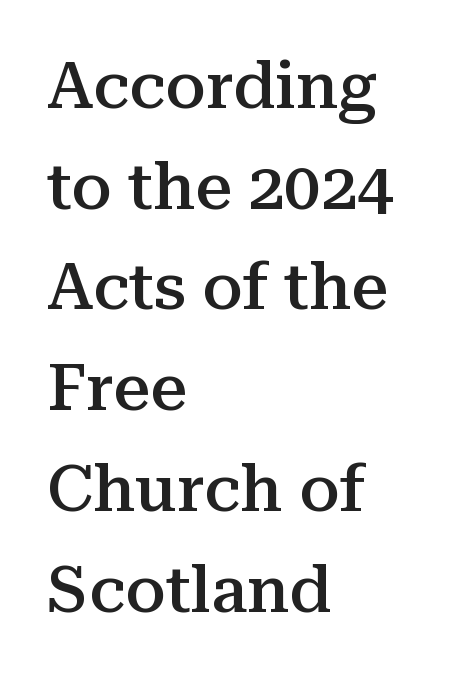
{"serif": "yes", "italic": "no", "bold": "semi", "weight": "semibold", "width": "normal", "stroke_contrast": "medium", "x_height": "medium", "monospaced": "no", "underline": "no", "align": "left", "line_spacing": "normal", "line_spacing_ratio": 1.55, "letter_spacing": "normal", "letter_spacing_em": 0.0, "glyph_px": 65}
